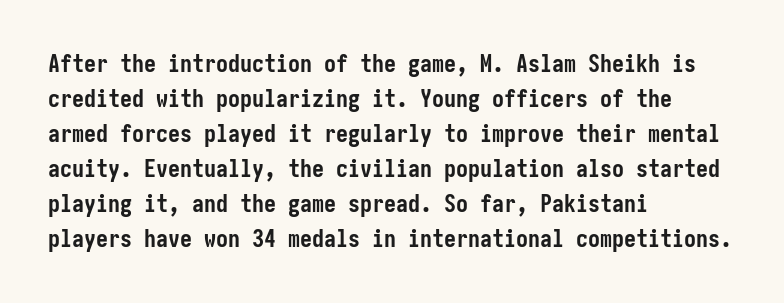
Q: Is the text bold? A: Yes.
Q: Is the text italic (slanted)? A: No, it is upright.
Q: Is the text underlined? A: No.
Q: How is the paragraph aligned? A: Left-aligned.
Q: Is the spacing between letters normal or unusually wide? A: Normal.
Q: Is the spacing between lines tight, normal or loose? A: Normal.
